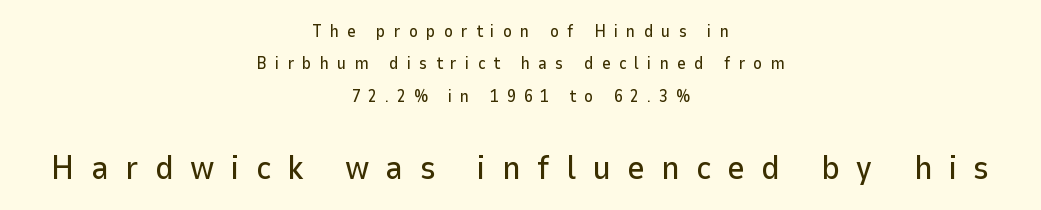
The image shows 34 px sans-serif type, upright; set centered, loose line spacing (1.91x), unusually wide letter spacing (+0.48 em), not underlined; the second (bottom) block is 2.0x larger; low stroke contrast and a medium x-height.
